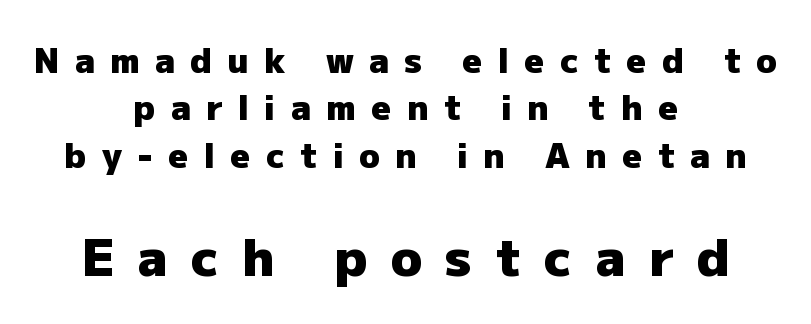
Typographic density is high because the face is bold. Each letter keeps its own natural width here, so spacing adapts to shape. How are the letters spaced? Widely, with obvious added tracking. If you squint, the bottom block still reads clearly — it's the larger of the two.
